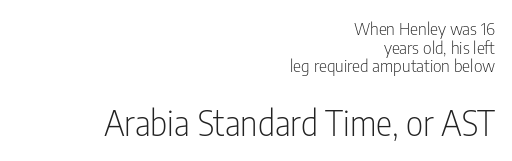
{"serif": "no", "italic": "no", "bold": "no", "weight": "light", "width": "condensed", "stroke_contrast": "low", "x_height": "medium", "monospaced": "no", "underline": "no", "align": "right", "line_spacing": "tight", "line_spacing_ratio": 1.09, "letter_spacing": "normal", "letter_spacing_em": 0.0, "larger_block": "second", "size_ratio": 2.0, "glyph_px": 34}
